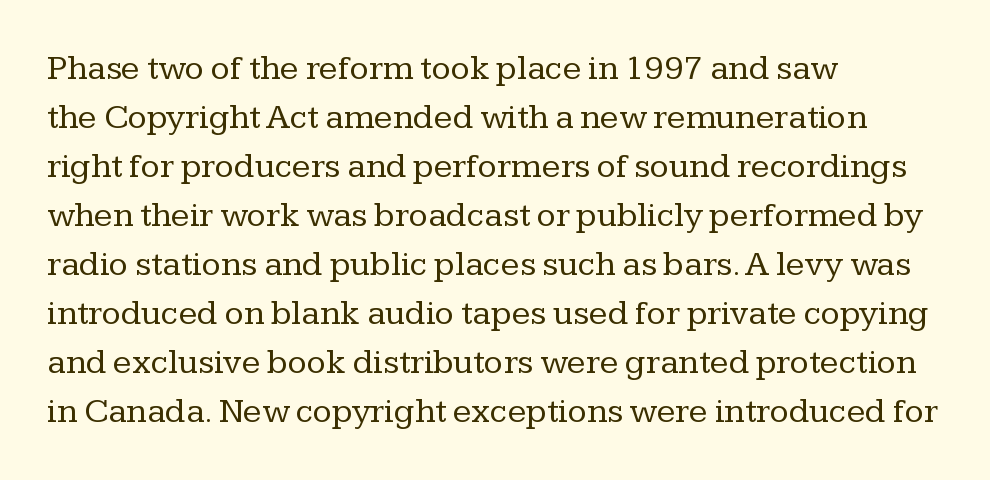
The image shows 35 px regular-weight serif type, upright; set left-aligned, normal line spacing (1.4x), normal letter spacing, not underlined; low stroke contrast and a medium x-height.
